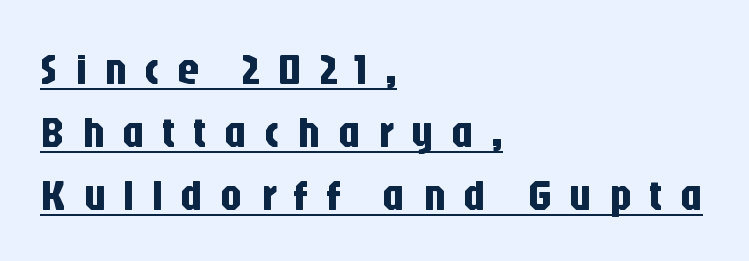
Q: Is the text italic (slanted)? A: No, it is upright.
Q: Is the typeface a serif or a sans-serif typeface? A: Sans-serif.
Q: Is the text underlined? A: Yes.
Q: How is the paragraph aligned? A: Left-aligned.
Q: Is the spacing between letters normal or unusually wide? A: Unusually wide.
Q: Is the spacing between lines tight, normal or loose? A: Normal.
Q: Width (condensed, normal, or wide)? A: Condensed.
Q: Stroke contrast? A: Low.
Q: x-height? A: Large.
Q: Monospaced? A: No.
